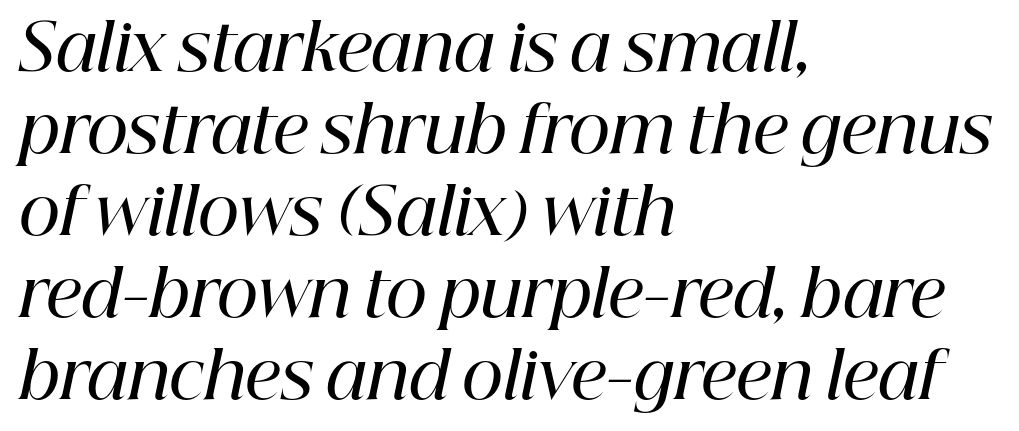
{"serif": "yes", "italic": "yes", "lean": "right", "slant_degrees": 12, "bold": "semi", "weight": "semibold", "width": "normal", "stroke_contrast": "high", "x_height": "medium", "monospaced": "no", "underline": "no", "align": "left", "line_spacing": "normal", "line_spacing_ratio": 1.28, "letter_spacing": "normal", "letter_spacing_em": 0.0, "glyph_px": 64}
